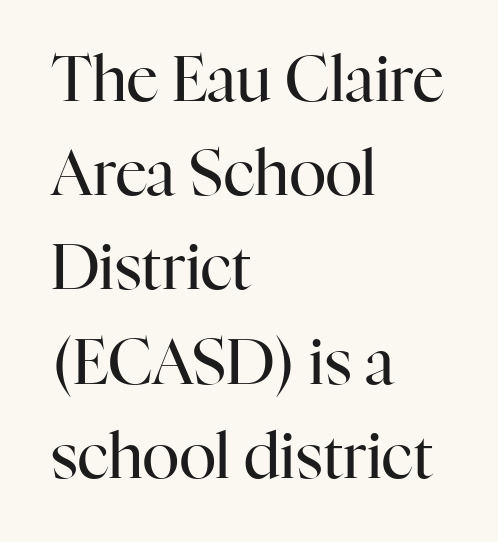
{"serif": "yes", "italic": "no", "bold": "no", "weight": "regular", "width": "normal", "stroke_contrast": "high", "x_height": "medium", "monospaced": "no", "underline": "no", "align": "left", "line_spacing": "normal", "line_spacing_ratio": 1.52, "letter_spacing": "normal", "letter_spacing_em": 0.0, "glyph_px": 62}
